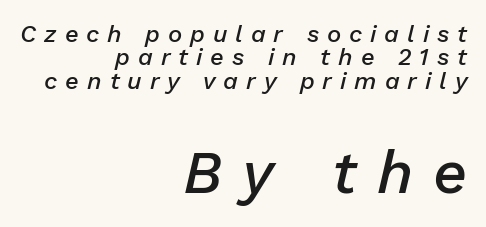
The image shows 60 px semibold type, italic (leaning right); set right-aligned, tight line spacing (0.97x), unusually wide letter spacing (+0.33 em), not underlined; the second (bottom) block is 2.5x larger; low stroke contrast and a medium x-height.
